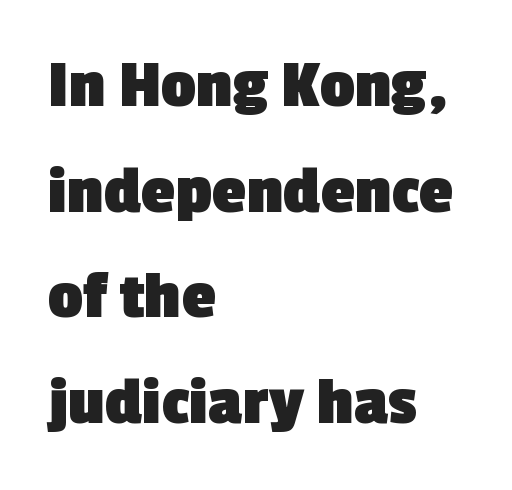
{"serif": "no", "bold": "yes", "weight": "heavy", "width": "normal", "x_height": "medium", "monospaced": "no", "underline": "no", "align": "left", "line_spacing": "normal", "line_spacing_ratio": 1.53, "letter_spacing": "normal", "letter_spacing_em": 0.0, "glyph_px": 69}
